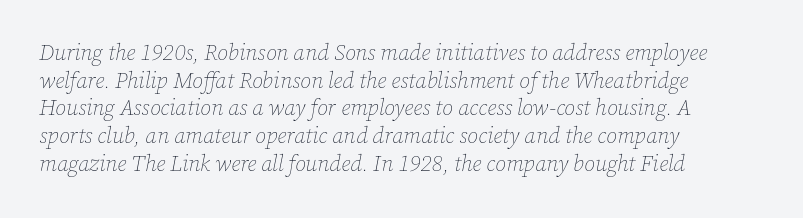
Unbolded letterforms with no extra heft. Observe the ordinary spacing: letters are neighbours, not strangers. Each row of text sits above clean, open space. Italic: yes, the glyphs are oblique. The designer left line spacing at the default. Horizontal alignment here is leftward, the default for most running prose.
